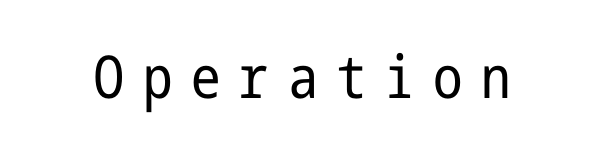
The image shows 59 px regular-weight, condensed sans-serif type, upright; set unusually wide letter spacing (+0.32 em), not underlined; low stroke contrast and a medium x-height.
